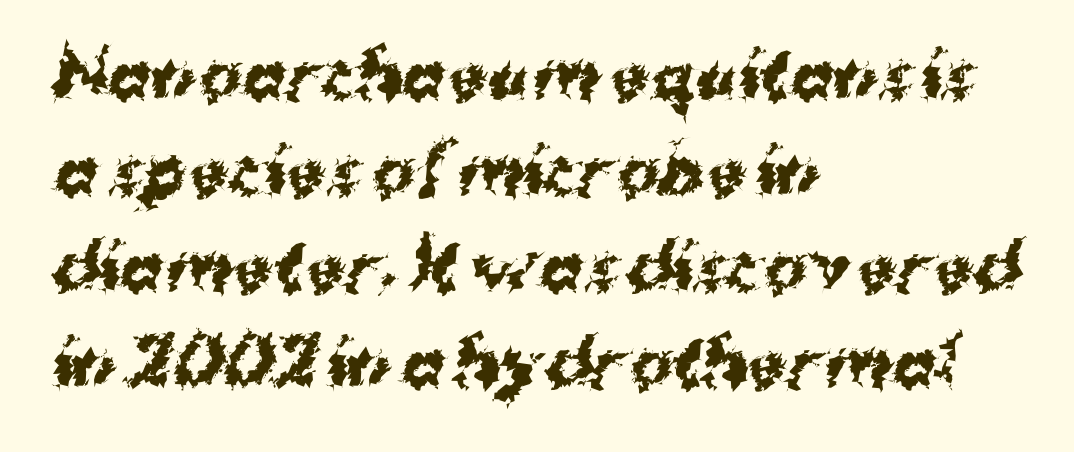
The image shows 64 px bold sans-serif type; set left-aligned, normal line spacing (1.5x), normal letter spacing, not underlined; medium stroke contrast and a medium x-height.
